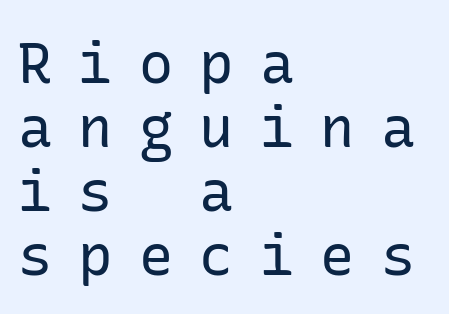
Q: Is the text bold? A: No.
Q: Is the text italic (slanted)? A: No, it is upright.
Q: Is the typeface a serif or a sans-serif typeface? A: Sans-serif.
Q: Is the text underlined? A: No.
Q: How is the paragraph aligned? A: Left-aligned.
Q: Is the spacing between letters normal or unusually wide? A: Unusually wide.
Q: Is the spacing between lines tight, normal or loose? A: Tight.
Q: Width (condensed, normal, or wide)? A: Normal.
Q: Stroke contrast? A: Low.
Q: x-height? A: Medium.
